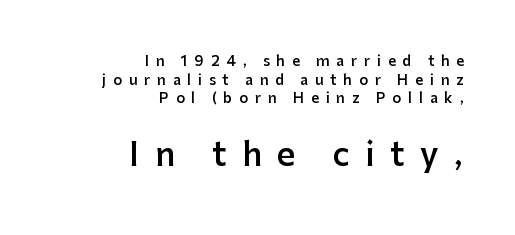
Typographically, this falls in the sans-serif category. Students, observe: this is what conventionally led text looks like. Note the varied advance widths — an 'i' is clearly narrower than an 'm'. Short note: letters widely spaced. The face used here is a semibold: visibly heavier than regular, lighter than bold. This layout puts the modest block above and the oversized block below.
